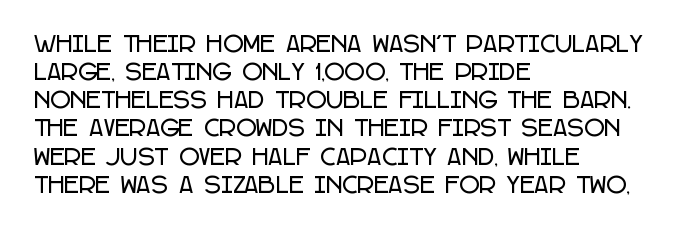
The image shows 22 px text type, upright; set left-aligned, normal line spacing (1.28x), normal letter spacing, not underlined.
